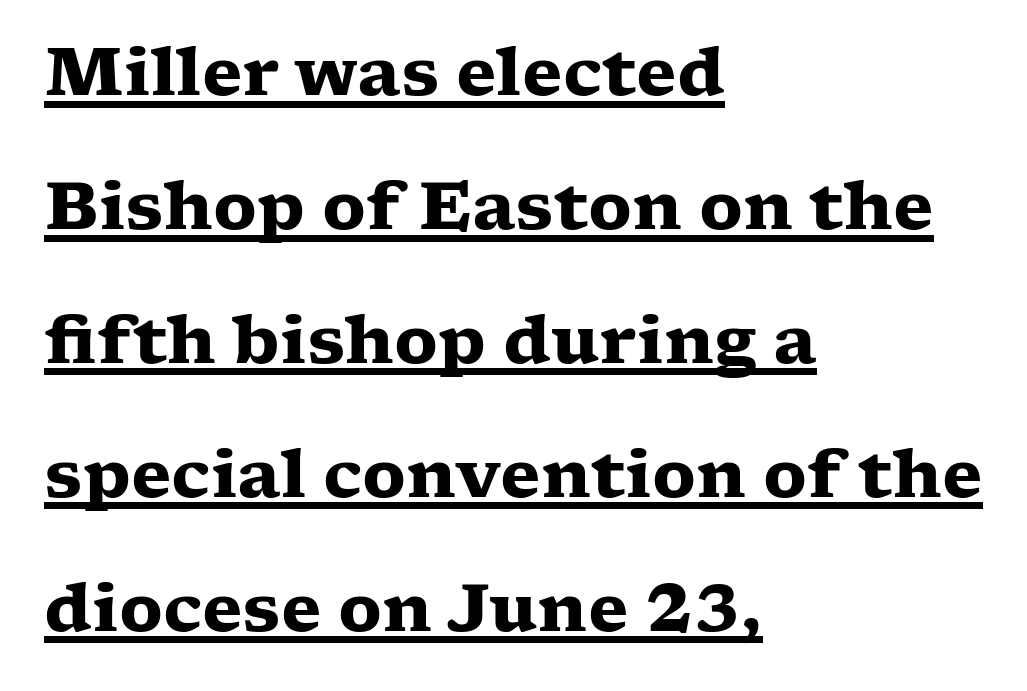
Between one letter and the next there's only the usual sliver of space. The space between consecutive lines is lavish. Spacing verdict: proportional, widths tailored to each character. A classic flush-left, rag-right setting is used for this passage. You can tell it's not italic because the verticals are truly vertical.
